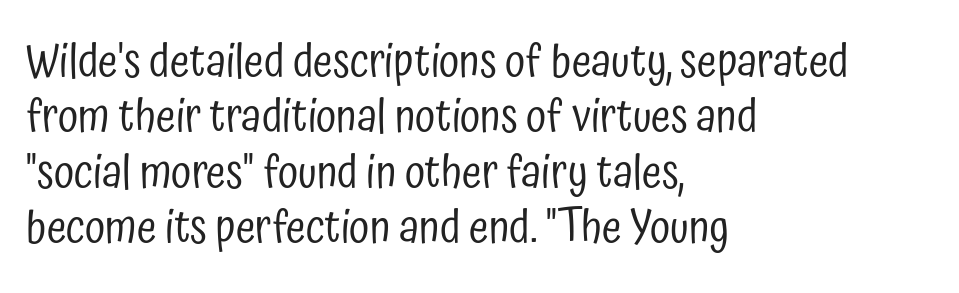
The image shows 45 px regular-weight, condensed sans-serif type, upright; set left-aligned, line spacing 1.23x, normal letter spacing, not underlined; low stroke contrast and a medium x-height.
